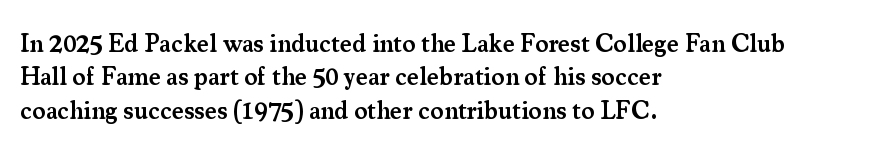
The image shows 25 px text type, upright; set left-aligned, normal line spacing (1.34x), normal letter spacing, not underlined.
